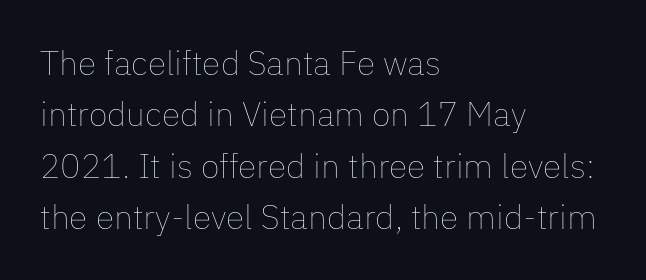
The image shows 34 px thin type, upright; set left-aligned, normal line spacing (1.51x), normal letter spacing, not underlined; low stroke contrast and a medium x-height.
